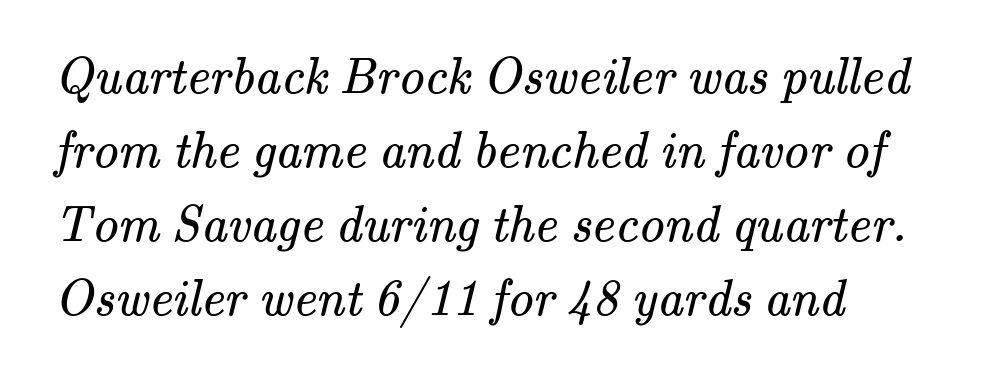
Q: Is the text bold? A: No.
Q: Is the typeface a serif or a sans-serif typeface? A: Serif.
Q: Is the text underlined? A: No.
Q: How is the paragraph aligned? A: Left-aligned.
Q: Is the spacing between letters normal or unusually wide? A: Normal.
Q: Is the spacing between lines tight, normal or loose? A: Normal.
Q: Width (condensed, normal, or wide)? A: Normal.
Q: Stroke contrast? A: Medium.
Q: x-height? A: Small.
Q: Monospaced? A: No.
